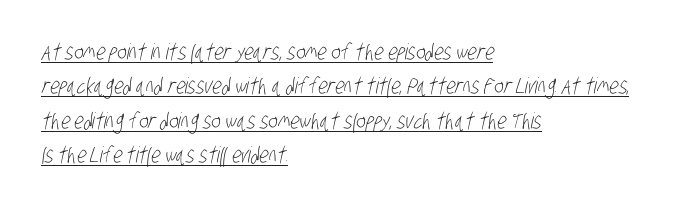
{"bold": "no", "underline": "yes", "align": "left", "line_spacing": "normal", "line_spacing_ratio": 1.56, "letter_spacing": "normal", "letter_spacing_em": 0.0, "glyph_px": 22}
